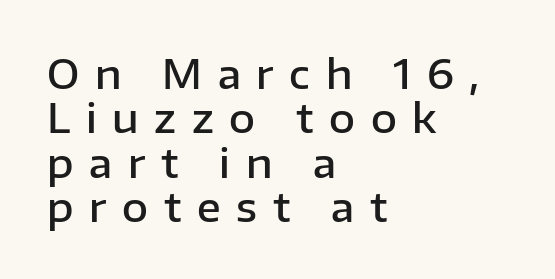
The image shows 40 px semibold sans-serif type, upright; set left-aligned, tight line spacing (1.11x), unusually wide letter spacing (+0.39 em), not underlined; low stroke contrast and a medium x-height.
